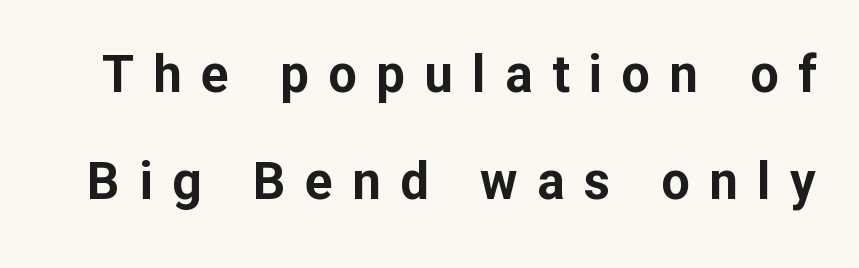
Q: Is the text bold? A: Yes.
Q: Is the text italic (slanted)? A: No, it is upright.
Q: Is the typeface a serif or a sans-serif typeface? A: Sans-serif.
Q: Is the text underlined? A: No.
Q: Is the spacing between letters normal or unusually wide? A: Unusually wide.
Q: Is the spacing between lines tight, normal or loose? A: Loose.
Q: Width (condensed, normal, or wide)? A: Normal.
Q: Stroke contrast? A: Low.
Q: x-height? A: Medium.
Q: Monospaced? A: No.
